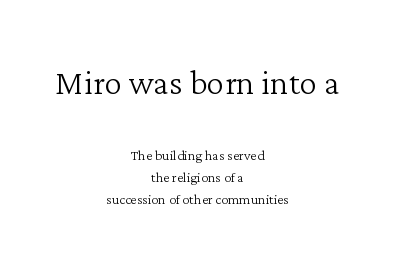
The image shows 44 px light serif type, upright; set centered, line spacing 1.24x, normal letter spacing, not underlined; the first (top) block is 2.44x larger; low stroke contrast and a medium x-height.
